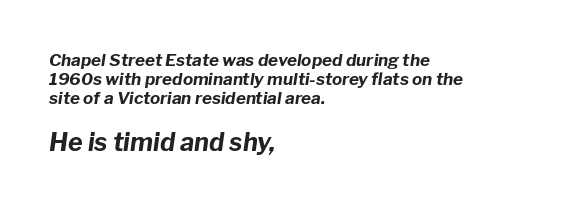
The image shows 25 px bold type, italic (leaning right); set left-aligned, tight line spacing (1.11x), normal letter spacing, not underlined; the second (bottom) block is 1.47x larger.
